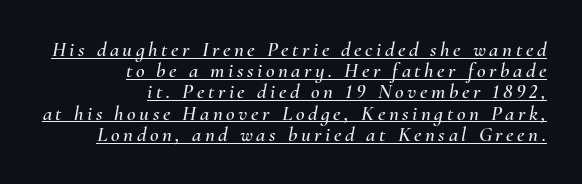
{"italic": "yes", "lean": "right", "slant_degrees": 10, "underline": "yes", "align": "right", "line_spacing": "tight", "line_spacing_ratio": 1.01, "glyph_px": 21}
